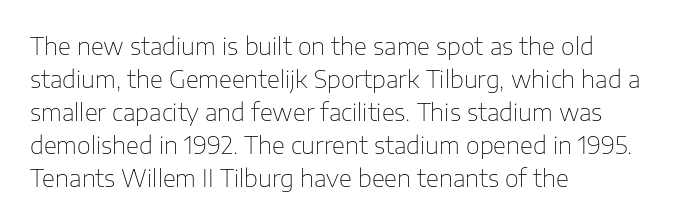
{"italic": "no", "bold": "no", "underline": "no", "align": "left", "line_spacing": "normal", "line_spacing_ratio": 1.38, "letter_spacing": "normal", "letter_spacing_em": 0.0, "glyph_px": 24}
